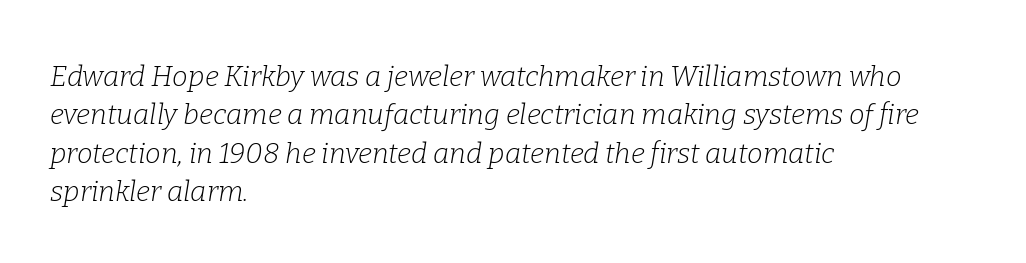
{"serif": "yes", "italic": "yes", "lean": "right", "slant_degrees": 9, "bold": "no", "weight": "light", "width": "normal", "stroke_contrast": "low", "x_height": "medium", "monospaced": "no", "underline": "no", "align": "left", "line_spacing": "normal", "line_spacing_ratio": 1.37, "letter_spacing": "normal", "letter_spacing_em": 0.0, "glyph_px": 28}
